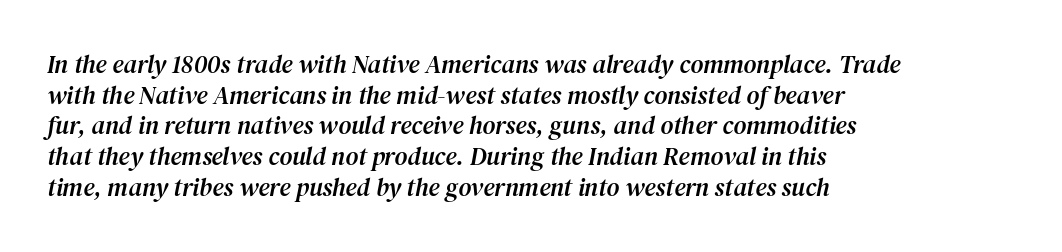
Casual observation: everything's shoved over to the left. Students, note that the glyphs here touch the page at normal intervals. Words float on clear page, feet unadorned. Yep, that's italic — everything's leaning.
